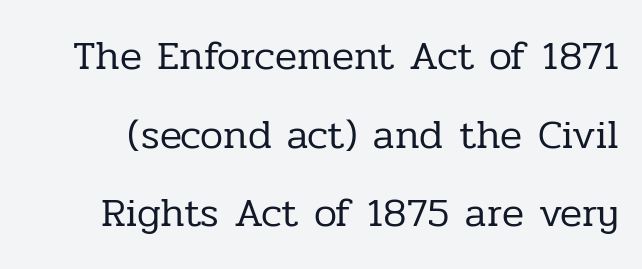
Does the lettering tilt? It doesn't — this is upright. Note the varied advance widths — an 'i' is clearly narrower than an 'm'. Regarding leading, the lines here are spaced well apart. Students, note that the glyphs here touch the page at normal intervals. Weight: regular or lighter.
